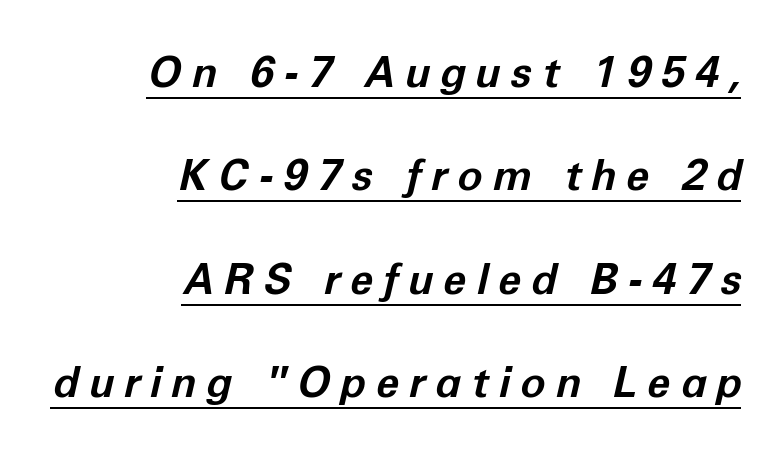
The image shows 42 px bold type, italic (leaning right); set right-aligned, loose line spacing (2.46x), unusually wide letter spacing (+0.24 em), underlined; low stroke contrast and a medium x-height.
